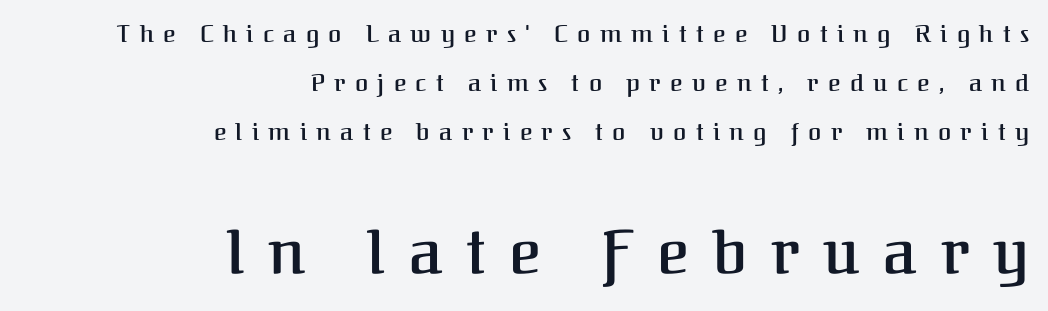
Q: Is the text bold? A: Semi-bold.
Q: Is the text italic (slanted)? A: No, it is upright.
Q: Is the typeface a serif or a sans-serif typeface? A: Serif.
Q: Is the text underlined? A: No.
Q: How is the paragraph aligned? A: Right-aligned.
Q: Is the spacing between letters normal or unusually wide? A: Unusually wide.
Q: Is the spacing between lines tight, normal or loose? A: Loose.
Q: Which block of text is set in a larger size, the first (top) or the second (bottom)? A: The second (bottom) one.
Q: Width (condensed, normal, or wide)? A: Normal.
Q: Stroke contrast? A: Medium.
Q: x-height? A: Medium.
Q: Monospaced? A: No.
